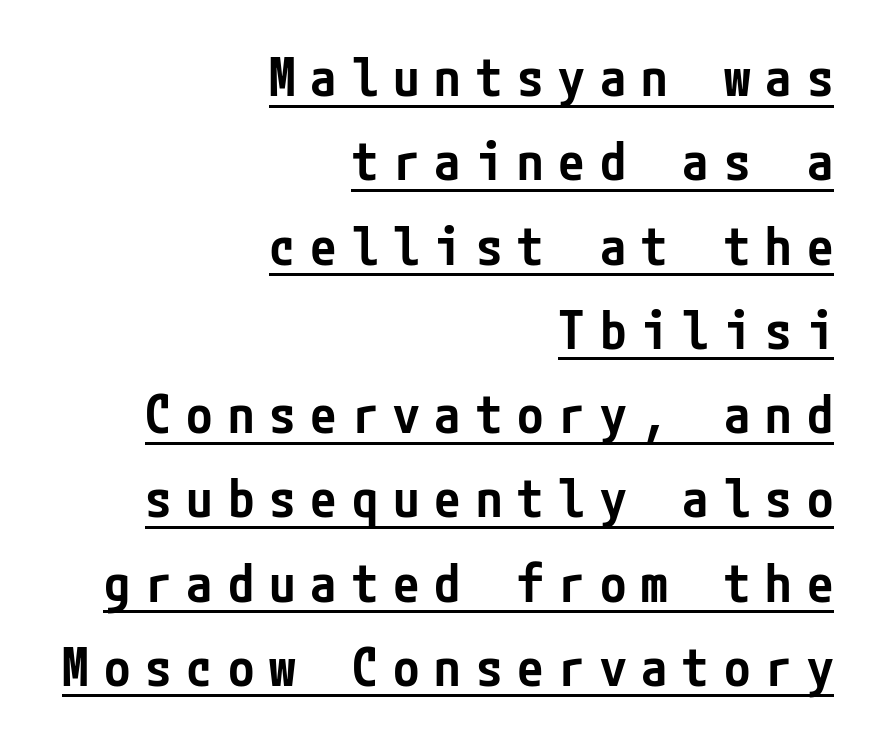
Caption: expanded tracking, letters set apart. Every character sits straight up, as roman type does. The designer left line spacing at the default. Stems and bowls a touch heavier than normal — semibold. The type family on display is of the sans-serif kind. Layout note: lines flush right.
